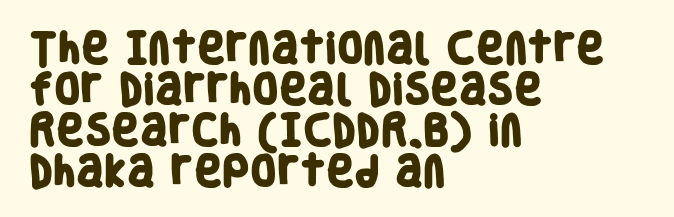
Q: Is the text bold? A: Yes.
Q: Is the typeface a serif or a sans-serif typeface? A: Sans-serif.
Q: Is the text underlined? A: No.
Q: How is the paragraph aligned? A: Left-aligned.
Q: Is the spacing between letters normal or unusually wide? A: Normal.
Q: Width (condensed, normal, or wide)? A: Condensed.
Q: Stroke contrast? A: Low.
Q: x-height? A: Large.
Q: Monospaced? A: No.
